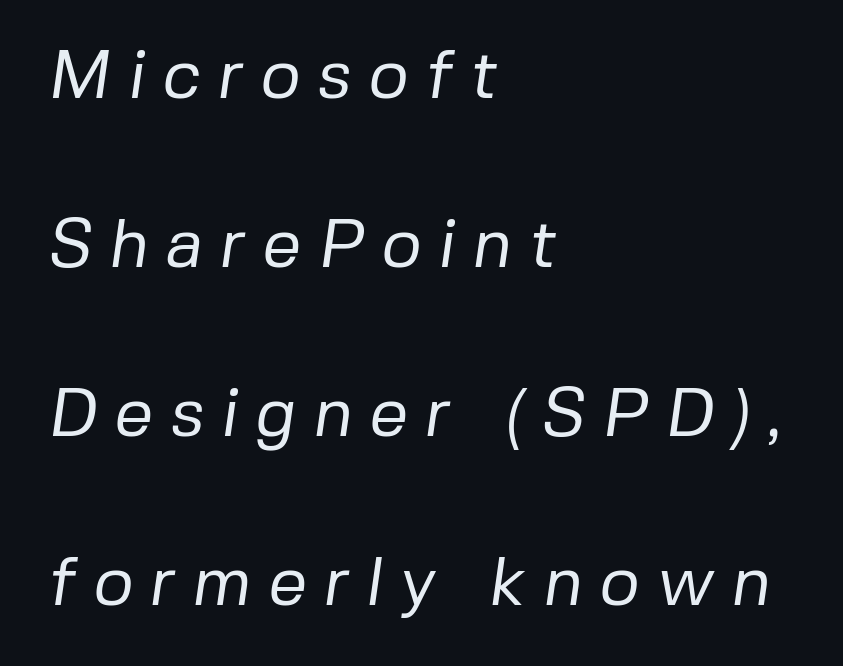
{"serif": "no", "bold": "no", "weight": "regular", "width": "normal", "stroke_contrast": "low", "x_height": "medium", "monospaced": "no", "underline": "no", "align": "left", "line_spacing": "loose", "line_spacing_ratio": 2.45, "letter_spacing": "wide", "letter_spacing_em": 0.24, "glyph_px": 69}
